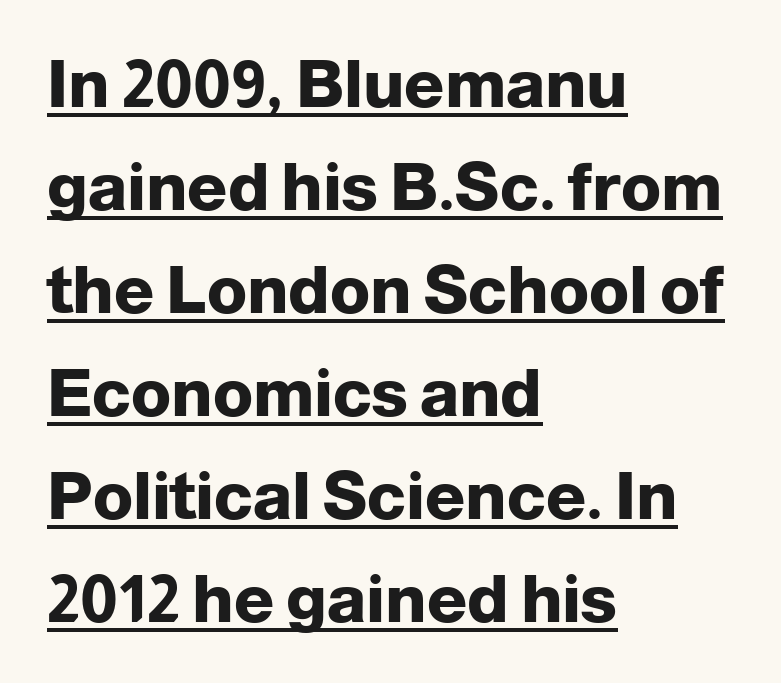
{"serif": "no", "italic": "no", "bold": "yes", "weight": "heavy", "width": "normal", "stroke_contrast": "low", "x_height": "medium", "monospaced": "no", "underline": "yes", "align": "left", "line_spacing": "normal", "line_spacing_ratio": 1.56, "letter_spacing": "normal", "letter_spacing_em": 0.0, "glyph_px": 66}
